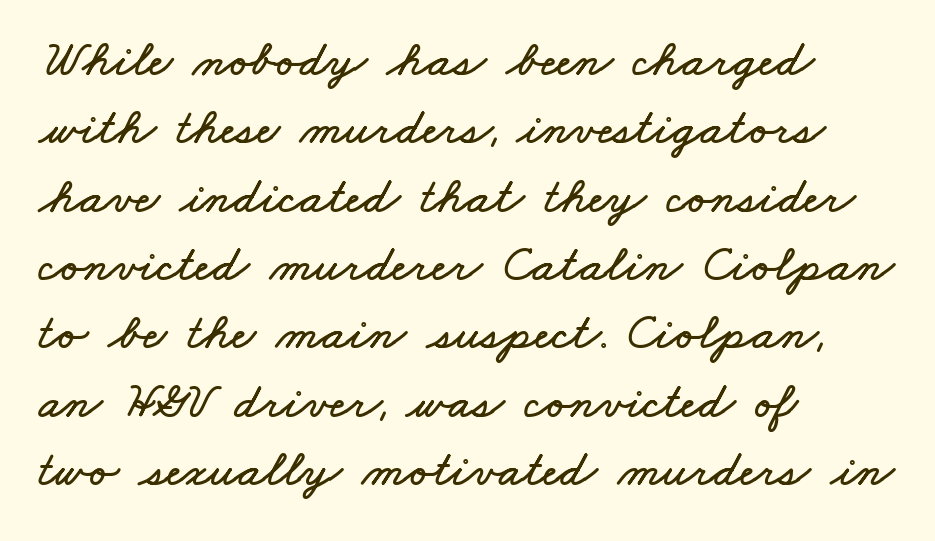
Q: Is the text underlined? A: No.
Q: How is the paragraph aligned? A: Left-aligned.
Q: Is the spacing between letters normal or unusually wide? A: Normal.
Q: Is the spacing between lines tight, normal or loose? A: Normal.
Q: Width (condensed, normal, or wide)? A: Wide.
Q: Stroke contrast? A: Low.
Q: x-height? A: Small.
Q: Monospaced? A: No.
